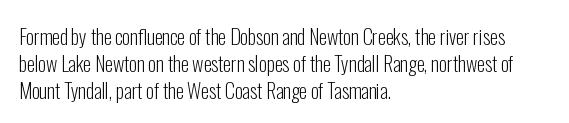
{"italic": "no", "bold": "no", "underline": "no", "align": "left", "line_spacing": "normal", "line_spacing_ratio": 1.34, "letter_spacing": "normal", "letter_spacing_em": 0.0, "glyph_px": 20}
